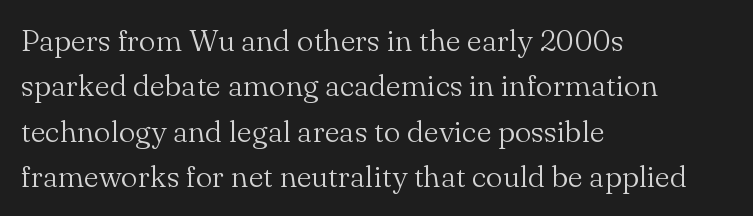
The image shows 30 px light serif type, upright; set left-aligned, normal line spacing (1.51x), normal letter spacing, not underlined; medium stroke contrast and a small x-height.
